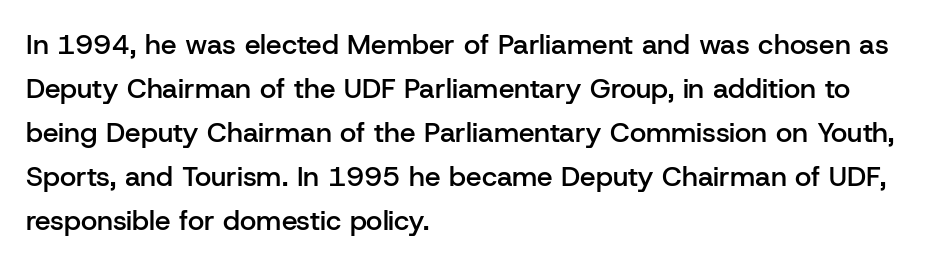
{"serif": "no", "italic": "no", "bold": "semi", "weight": "semibold", "width": "normal", "stroke_contrast": "low", "x_height": "medium", "monospaced": "no", "underline": "no", "align": "left", "line_spacing": "normal", "line_spacing_ratio": 1.57, "letter_spacing": "normal", "letter_spacing_em": 0.0, "glyph_px": 28}
